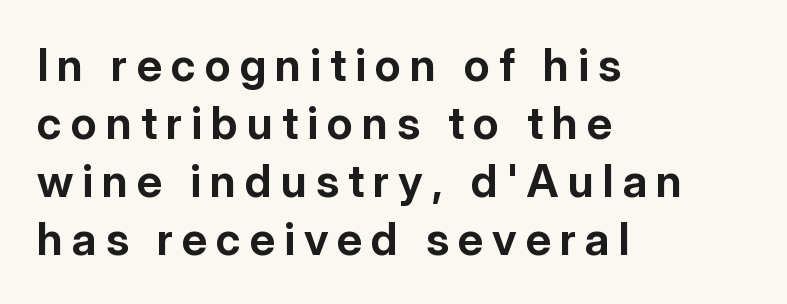
The image shows 45 px bold sans-serif type, upright; set left-aligned, normal line spacing (1.29x), unusually wide letter spacing (+0.2 em), not underlined; low stroke contrast and a medium x-height.
